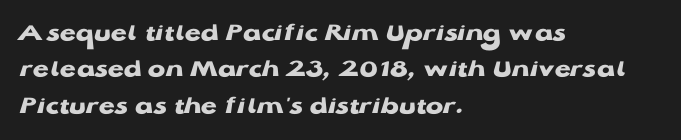
{"italic": "no", "bold": "yes", "underline": "no", "align": "left", "line_spacing": "normal", "line_spacing_ratio": 1.4, "letter_spacing": "normal", "letter_spacing_em": 0.0, "glyph_px": 26}
